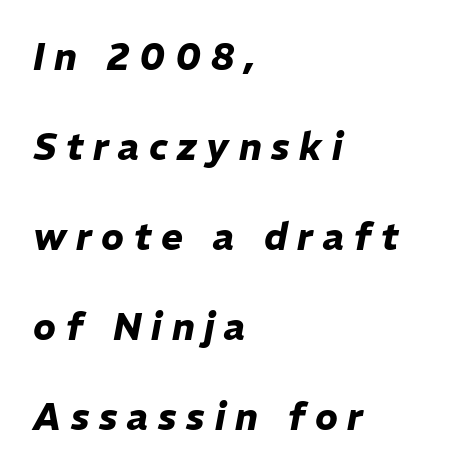
{"italic": "yes", "lean": "right", "slant_degrees": 11, "bold": "yes", "weight": "heavy", "width": "normal", "stroke_contrast": "low", "x_height": "medium", "monospaced": "no", "underline": "no", "align": "left", "line_spacing": "loose", "line_spacing_ratio": 2.43, "letter_spacing": "wide", "letter_spacing_em": 0.26, "glyph_px": 37}
